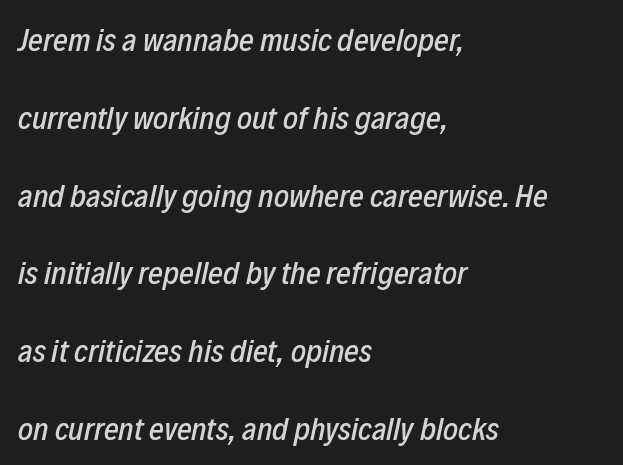
{"italic": "yes", "lean": "right", "slant_degrees": 12, "width": "condensed", "stroke_contrast": "low", "x_height": "medium", "monospaced": "no", "underline": "no", "align": "left", "line_spacing": "loose", "line_spacing_ratio": 2.43, "letter_spacing": "normal", "letter_spacing_em": 0.0, "glyph_px": 32}
